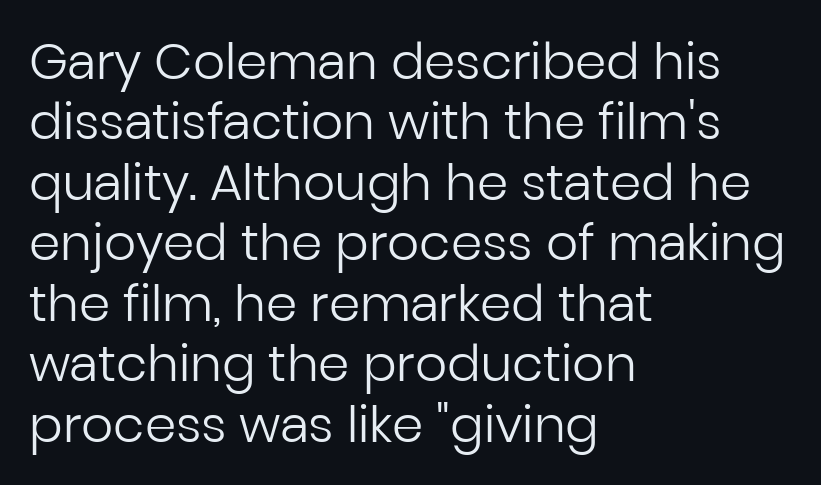
{"serif": "no", "italic": "no", "bold": "no", "weight": "regular", "width": "normal", "stroke_contrast": "low", "x_height": "medium", "monospaced": "no", "underline": "no", "align": "left", "line_spacing_ratio": 1.21, "letter_spacing": "normal", "letter_spacing_em": 0.0, "glyph_px": 50}
